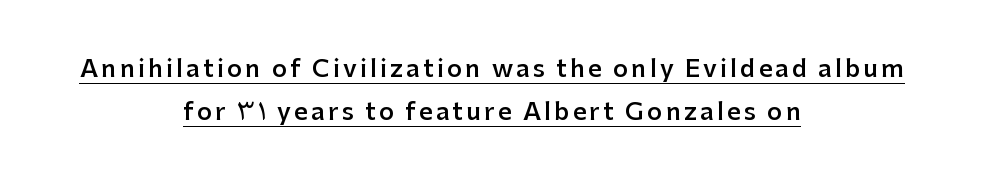
The image shows 24 px text type, upright; set centered, line spacing 1.81x, underlined.
